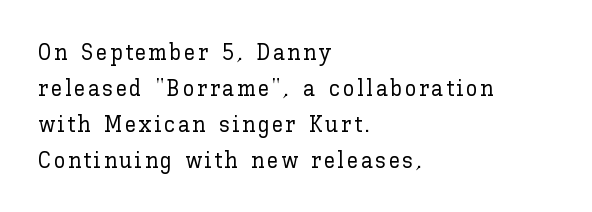
Honestly, the row spacing looks completely unremarkable. The compositor pushed each line to the left boundary. The zone under the glyphs is completely vacant. Unlike italic type, these characters show no tilt at all.
